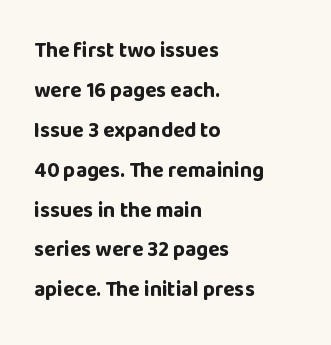
{"italic": "no", "bold": "yes", "underline": "no", "align": "left", "line_spacing": "loose", "line_spacing_ratio": 1.9, "letter_spacing": "normal", "letter_spacing_em": 0.0, "glyph_px": 21}
